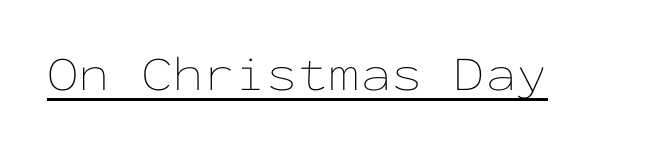
Q: Is the text bold? A: No.
Q: Is the text italic (slanted)? A: No, it is upright.
Q: Is the text underlined? A: Yes.
Q: Is the spacing between letters normal or unusually wide? A: Normal.
Q: Width (condensed, normal, or wide)? A: Wide.
Q: Stroke contrast? A: Low.
Q: x-height? A: Medium.
Q: Monospaced? A: Yes.
